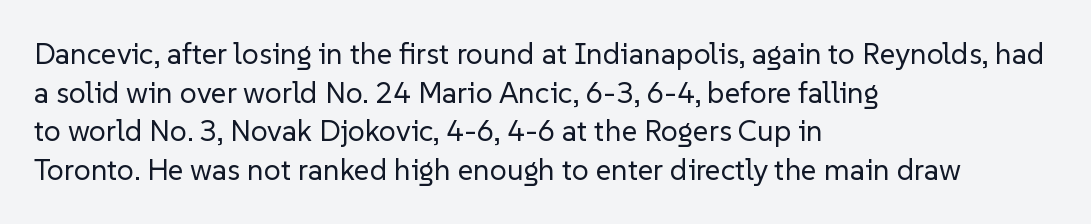
Classification — sans serif. The line texture is even and compact thanks to regular tracking. No italicization has been applied; the sample stays upright. Has an underline been added? It has not.
